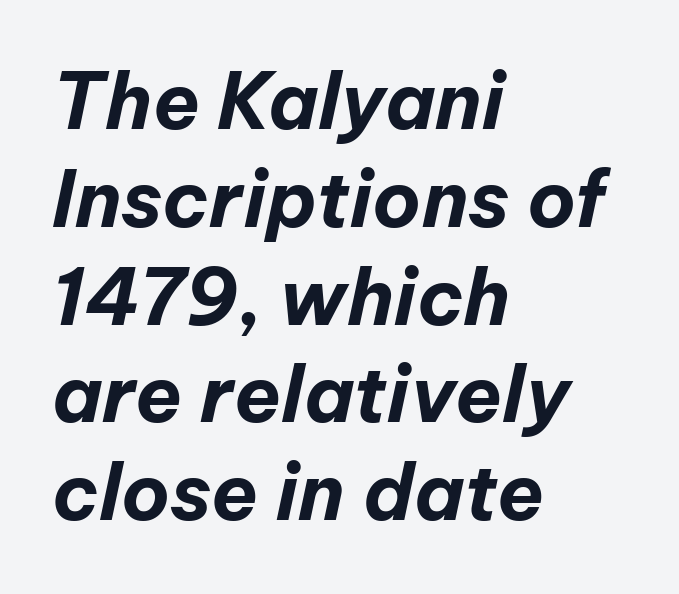
The image shows 77 px bold type, italic (leaning right); set left-aligned, normal line spacing (1.27x), normal letter spacing, not underlined; low stroke contrast and a medium x-height.
